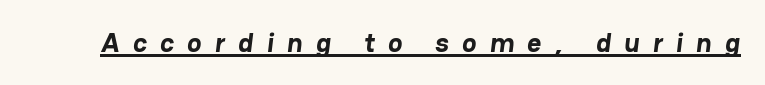
You can see a thin bar hugging the bottom of the glyphs. These lines carry a lot of weight — the face is fully bold. Look at the tracking — it's clearly loosened, letters drifting apart.
